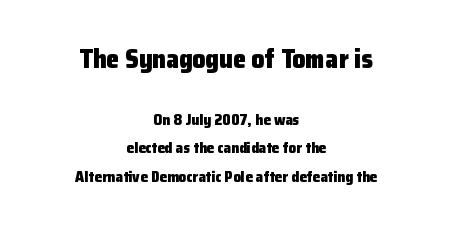
The block sitting higher on the canvas is the one with enlarged characters. Characters follow at the spacing the type designer built in. The words here are not underlined. Which margin do the lines hug? Neither — every line sits in the middle. Plenty of ink on the page — the face is bold.
